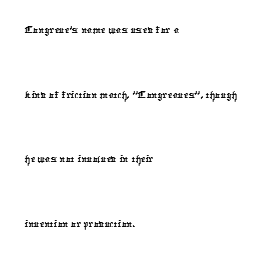
Leftover space on each line is placed entirely after the last word. Bare-footed words on every line. A typesetter would call this zero additional tracking. Compared with typical paragraphs, the rows here are farther apart.
